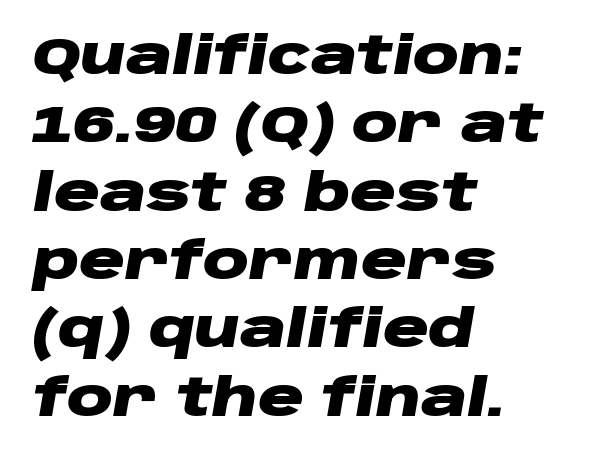
The characters look thick and weighty, a clear bold. Compared with a centered layout, this one pins lines to the left instead. Does the lettering tilt? It does — this is italic. Each new line begins a customary step beneath the previous one. Descenders hang freely into open space.
